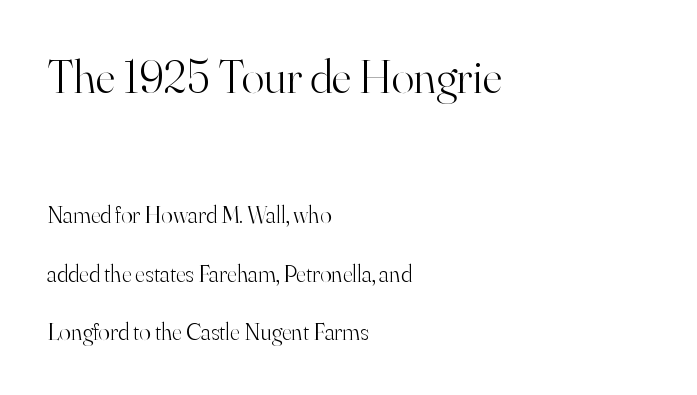
{"serif": "yes", "italic": "no", "bold": "no", "weight": "light", "width": "normal", "stroke_contrast": "high", "x_height": "small", "monospaced": "no", "underline": "no", "align": "left", "line_spacing": "loose", "line_spacing_ratio": 2.44, "letter_spacing": "normal", "letter_spacing_em": 0.0, "larger_block": "first", "size_ratio": 1.96, "glyph_px": 47}
